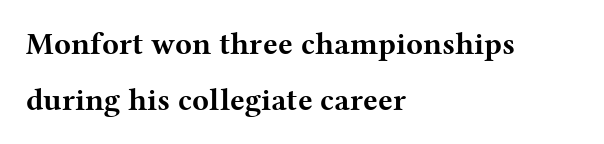
Its strokes are broad and dark, the hallmark of bold type. Lines of text with bare space underneath. Each letter keeps its own natural width here, so spacing adapts to shape. Style check: upright.
